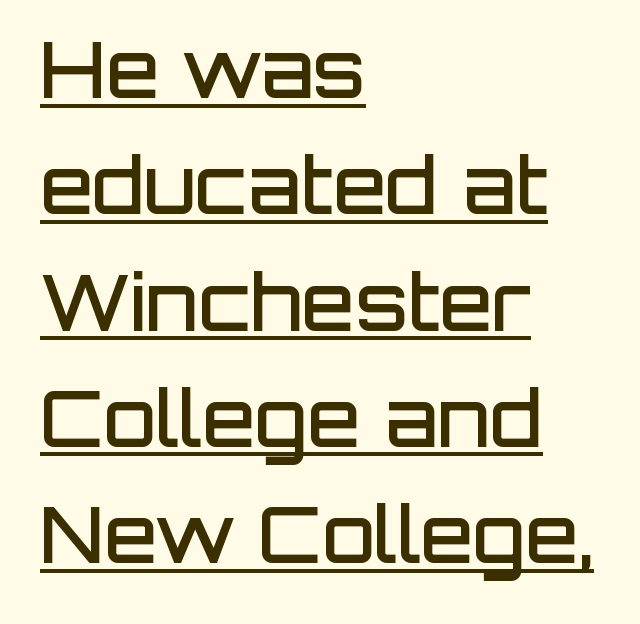
The image shows 77 px semibold sans-serif type, upright; set left-aligned, normal line spacing (1.51x), normal letter spacing, underlined; low stroke contrast and a large x-height.
